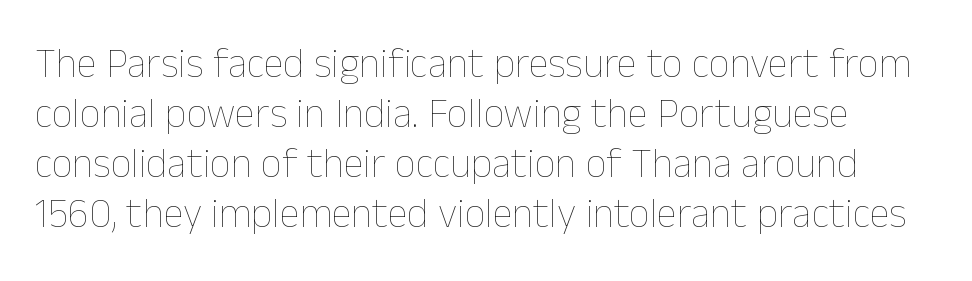
Q: Is the text bold? A: No.
Q: Is the text italic (slanted)? A: No, it is upright.
Q: Is the text underlined? A: No.
Q: Is the spacing between letters normal or unusually wide? A: Normal.
Q: Width (condensed, normal, or wide)? A: Normal.
Q: Stroke contrast? A: Low.
Q: x-height? A: Medium.
Q: Monospaced? A: No.
